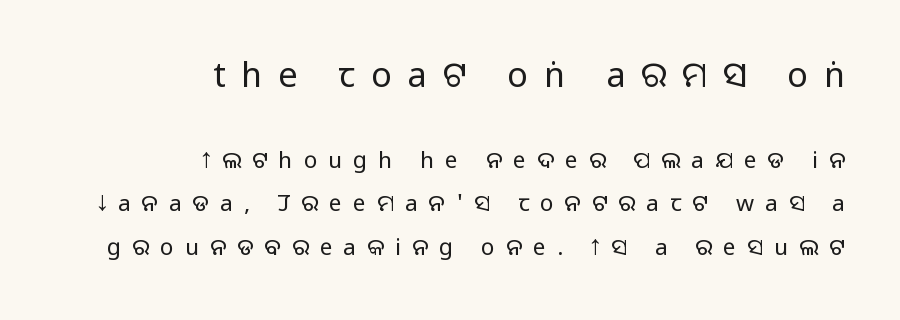
The typesetting does not lean heavy: it is not bold. Style check: upright. The characters display no serif detailing; their extremities are plain. The zone under the glyphs is completely vacant. Is this a fixed-width face? No — the glyphs have proportional, varying widths. Size hierarchy here favors the leading block over the trailing one.
